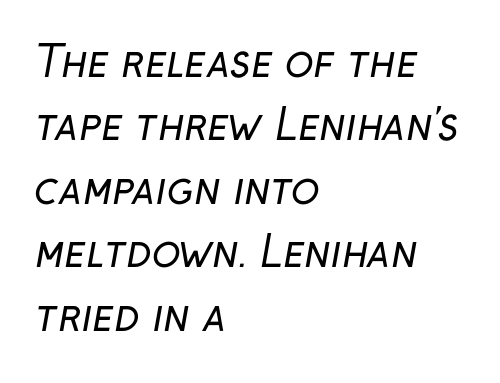
{"serif": "no", "bold": "no", "weight": "regular", "width": "normal", "stroke_contrast": "low", "x_height": "medium", "monospaced": "no", "underline": "no", "align": "left", "line_spacing": "normal", "line_spacing_ratio": 1.51, "letter_spacing": "normal", "letter_spacing_em": 0.0, "glyph_px": 42}
